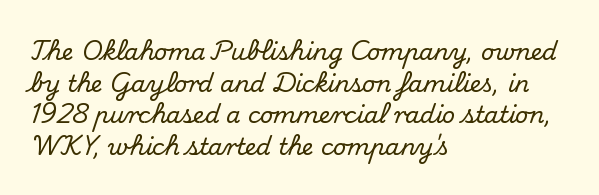
The tracking reads as untouched default to a designer's eye. A clean baseline with only descenders dipping below it. The designer left line spacing at the default. The lines are quadded left.
